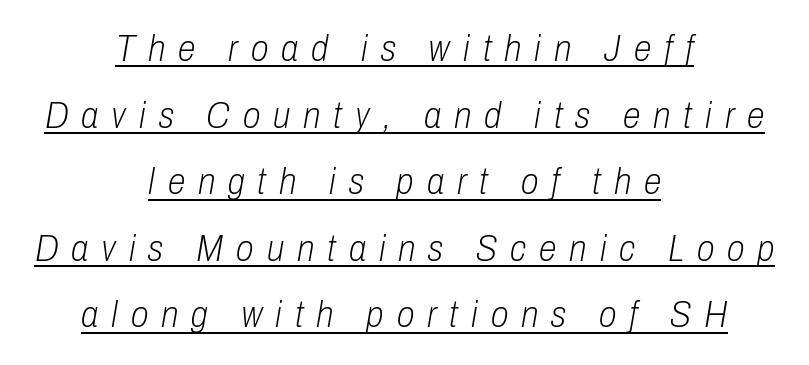
Q: Is the text bold? A: No.
Q: Is the text italic (slanted)? A: Yes, it leans right by about 10 degrees.
Q: Is the text underlined? A: Yes.
Q: How is the paragraph aligned? A: Centered.
Q: Is the spacing between letters normal or unusually wide? A: Unusually wide.
Q: Width (condensed, normal, or wide)? A: Condensed.
Q: Stroke contrast? A: Low.
Q: x-height? A: Medium.
Q: Monospaced? A: No.
